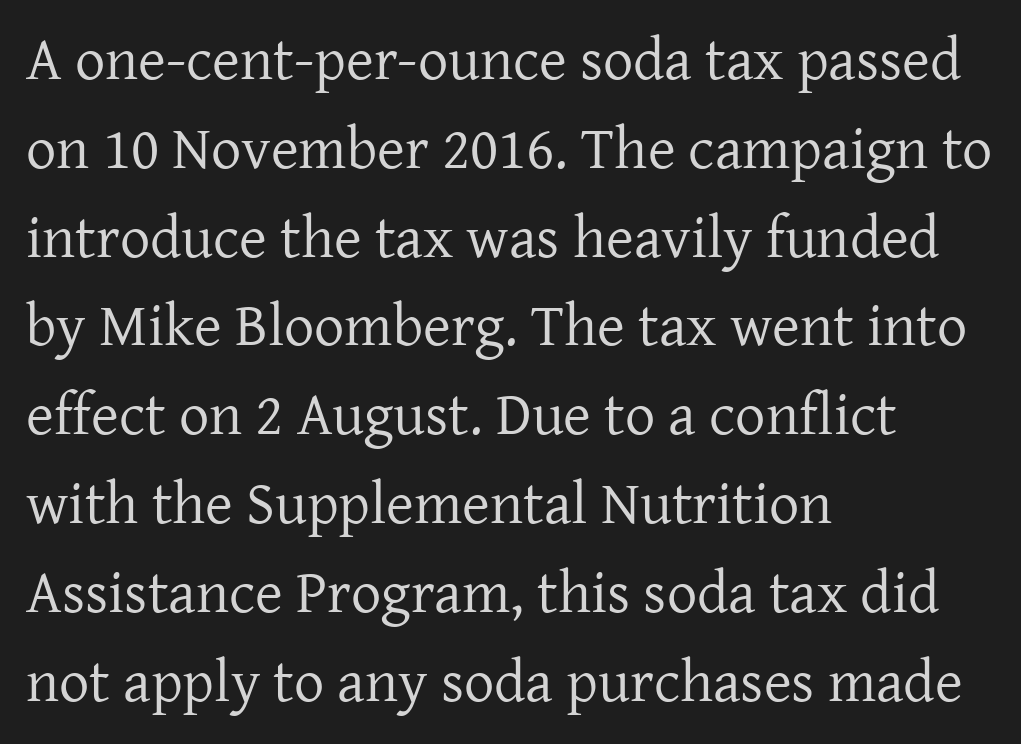
{"serif": "yes", "italic": "no", "bold": "no", "weight": "regular", "width": "normal", "stroke_contrast": "low", "x_height": "medium", "monospaced": "no", "underline": "no", "align": "left", "line_spacing": "normal", "line_spacing_ratio": 1.48, "letter_spacing": "normal", "letter_spacing_em": 0.0, "glyph_px": 60}
